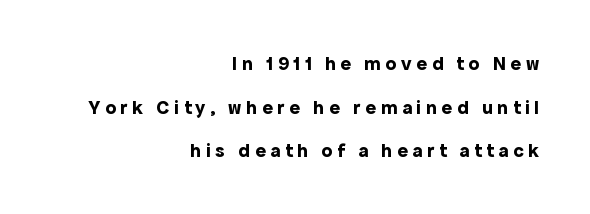
The image shows 20 px bold type, upright; set right-aligned, loose line spacing (2.18x), unusually wide letter spacing (+0.23 em), not underlined.
